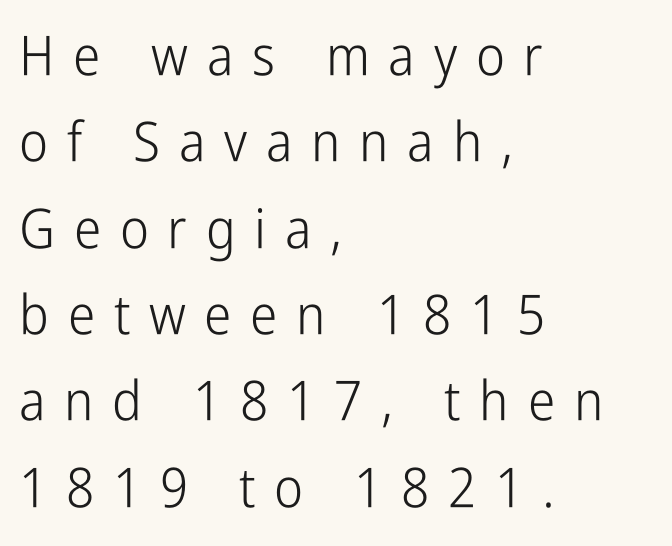
{"serif": "no", "italic": "no", "bold": "no", "weight": "light", "width": "condensed", "stroke_contrast": "low", "x_height": "medium", "monospaced": "no", "underline": "no", "align": "left", "line_spacing": "normal", "line_spacing_ratio": 1.57, "letter_spacing": "wide", "letter_spacing_em": 0.34, "glyph_px": 55}
